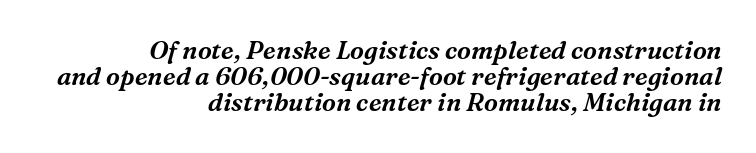
The lettering tilts uniformly, giving the passage an italic look. Interline gaps are noticeably narrow in this sample. The passage shown has conventional tracking throughout. Compared with a flush-left layout, this one pins lines to the opposite, right side.
